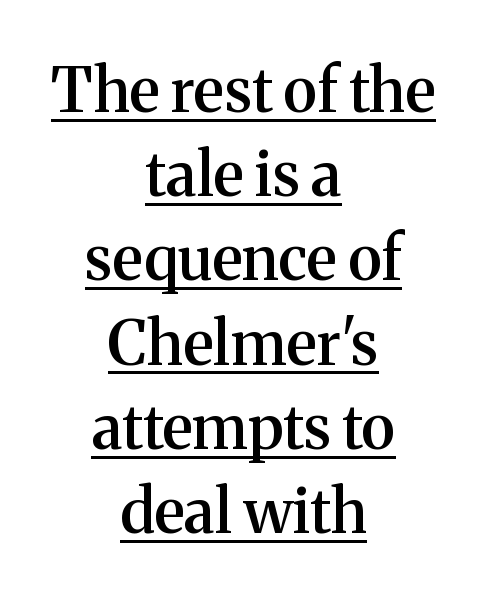
Q: Is the text bold? A: Semi-bold.
Q: Is the text italic (slanted)? A: No, it is upright.
Q: Is the typeface a serif or a sans-serif typeface? A: Serif.
Q: Is the text underlined? A: Yes.
Q: How is the paragraph aligned? A: Centered.
Q: Is the spacing between letters normal or unusually wide? A: Normal.
Q: Is the spacing between lines tight, normal or loose? A: Normal.
Q: Width (condensed, normal, or wide)? A: Normal.
Q: Stroke contrast? A: Medium.
Q: x-height? A: Medium.
Q: Monospaced? A: No.
